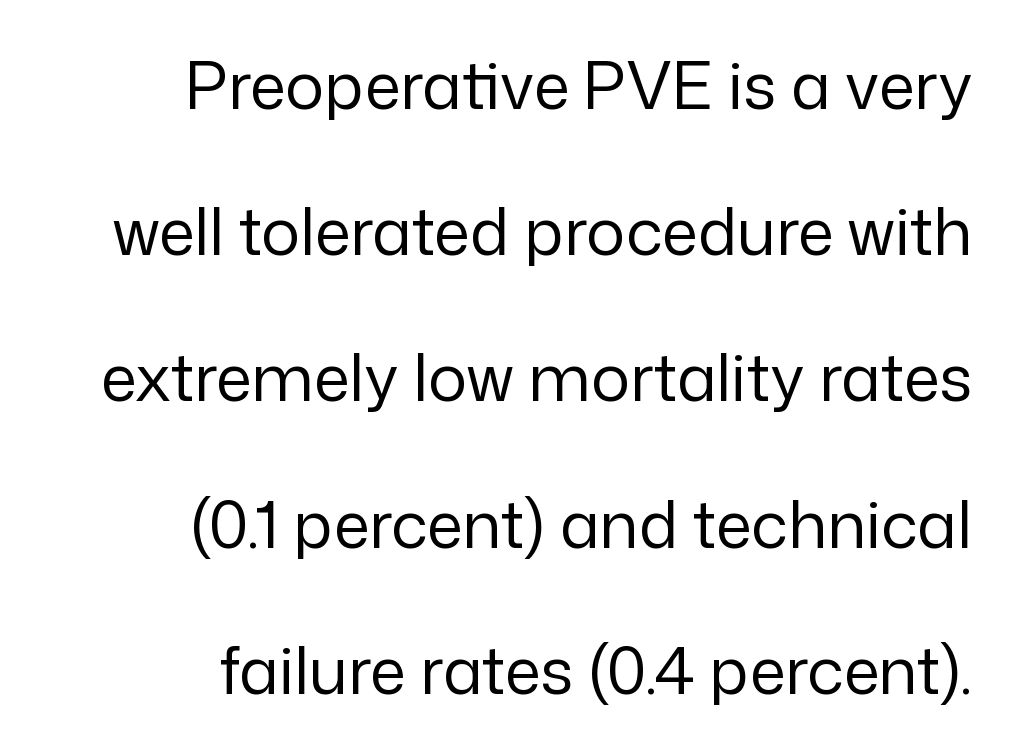
The image shows 65 px regular-weight sans-serif type, upright; set right-aligned, loose line spacing (2.25x), normal letter spacing, not underlined; low stroke contrast and a medium x-height.
